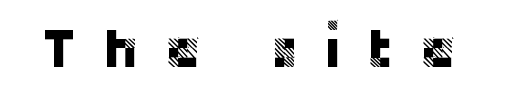
{"serif": "no", "italic": "no", "width": "normal", "stroke_contrast": "low", "x_height": "large", "monospaced": "no", "underline": "no", "letter_spacing": "wide", "letter_spacing_em": 0.46, "glyph_px": 55}
